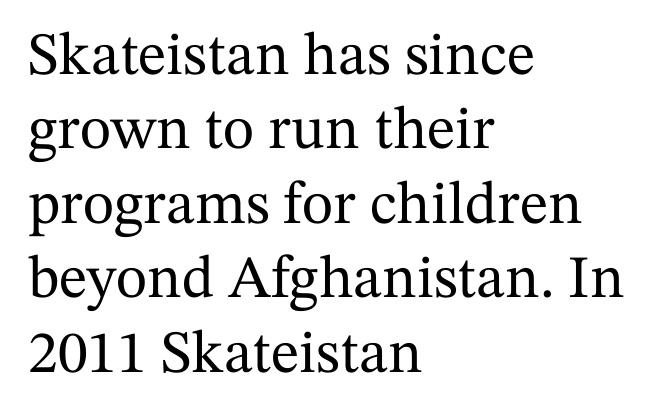
Q: Is the text italic (slanted)? A: No, it is upright.
Q: Is the typeface a serif or a sans-serif typeface? A: Serif.
Q: Is the text underlined? A: No.
Q: How is the paragraph aligned? A: Left-aligned.
Q: Is the spacing between letters normal or unusually wide? A: Normal.
Q: Width (condensed, normal, or wide)? A: Normal.
Q: Stroke contrast? A: Medium.
Q: x-height? A: Medium.
Q: Monospaced? A: No.
